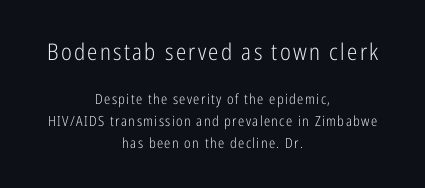
Unbolded letterforms with no extra heft. No word sits above an underline. The vertical gap from one line to the next is medium. Bigger letters appear in the top chunk; the bottom chunk is reduced. Every character sits straight up, as roman type does.
